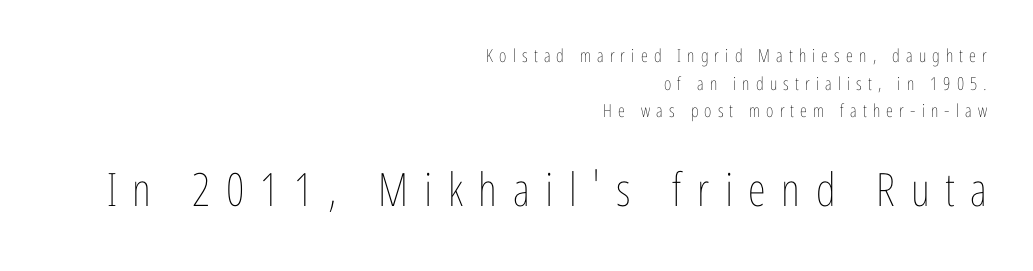
The image shows 46 px thin, condensed type, upright; set right-aligned, normal line spacing (1.53x), unusually wide letter spacing (+0.34 em), not underlined; the second (bottom) block is 2.56x larger; low stroke contrast and a medium x-height.
